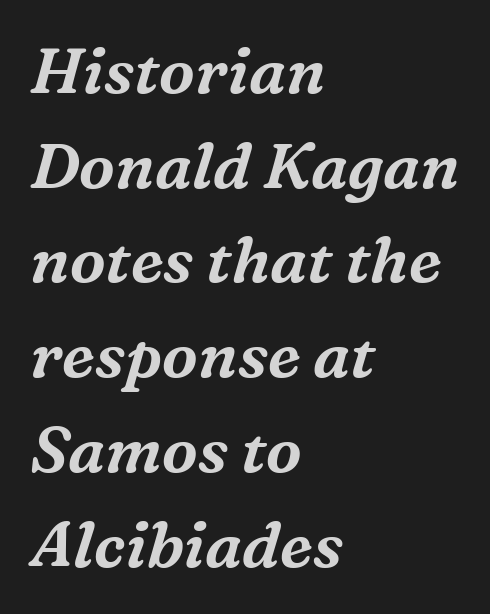
{"serif": "yes", "italic": "yes", "lean": "right", "slant_degrees": 16, "width": "normal", "stroke_contrast": "medium", "x_height": "medium", "monospaced": "no", "underline": "no", "align": "left", "line_spacing": "normal", "line_spacing_ratio": 1.48, "letter_spacing": "normal", "letter_spacing_em": 0.0, "glyph_px": 64}
